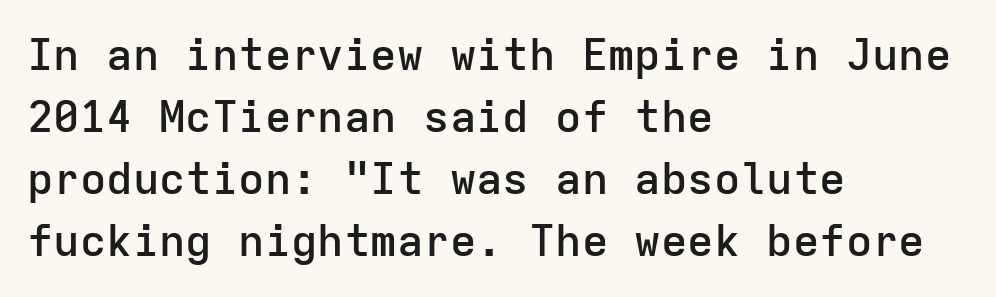
Q: Is the text bold? A: Semi-bold.
Q: Is the text italic (slanted)? A: No, it is upright.
Q: Is the typeface a serif or a sans-serif typeface? A: Sans-serif.
Q: Is the text underlined? A: No.
Q: How is the paragraph aligned? A: Left-aligned.
Q: Is the spacing between letters normal or unusually wide? A: Normal.
Q: Is the spacing between lines tight, normal or loose? A: Normal.
Q: Width (condensed, normal, or wide)? A: Normal.
Q: Stroke contrast? A: Low.
Q: x-height? A: Medium.
Q: Monospaced? A: Yes.
